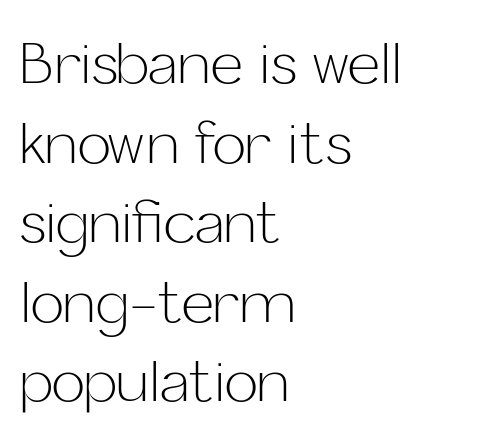
The image shows 56 px light sans-serif type, upright; set left-aligned, normal line spacing (1.42x), normal letter spacing, not underlined; low stroke contrast and a medium x-height.
